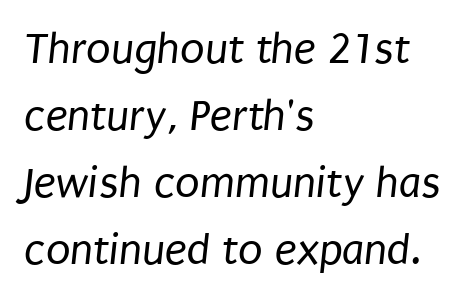
{"serif": "no", "bold": "no", "weight": "regular", "width": "condensed", "stroke_contrast": "low", "x_height": "large", "monospaced": "no", "underline": "no", "align": "left", "line_spacing": "normal", "line_spacing_ratio": 1.49, "letter_spacing": "normal", "letter_spacing_em": 0.0, "glyph_px": 45}
